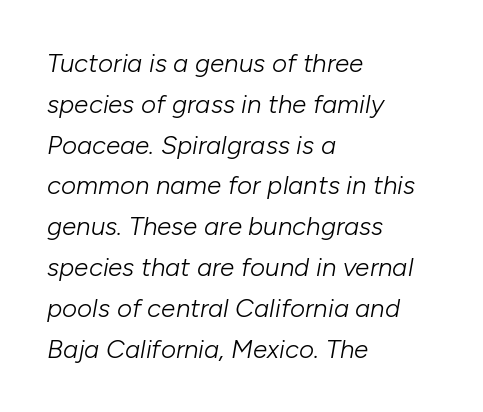
Evenly set lines give the paragraph a standard silhouette. Only glyphs here, with clear space below each row. How are the letters spaced? Ordinarily, with no added tracking. Weight class: somewhere from thin through regular. The typography opts for an oblique posture over an upright one. Where is the straight margin? On the left.
